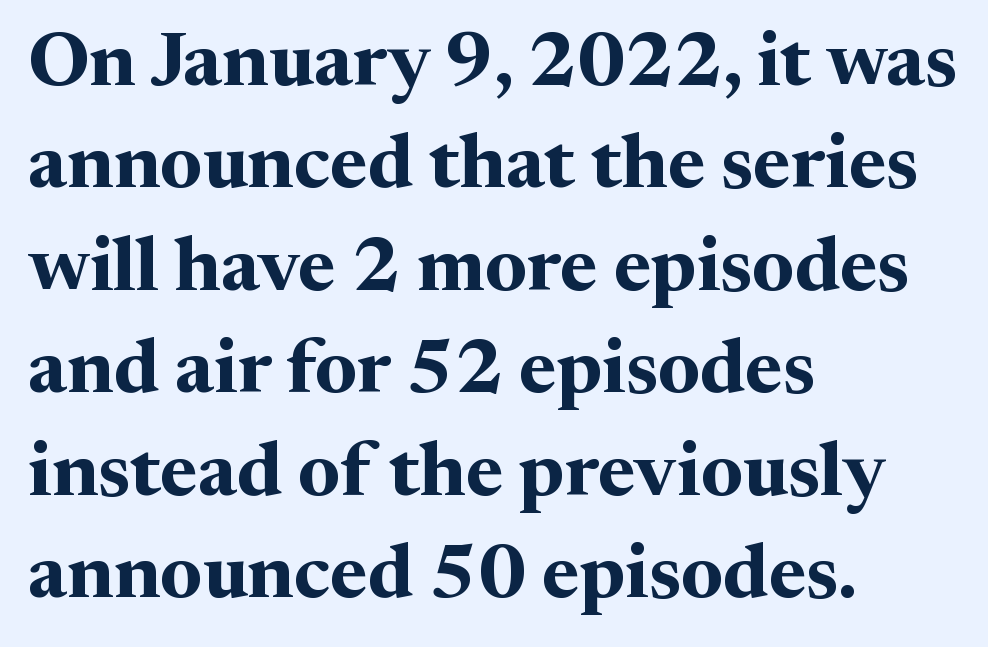
{"serif": "yes", "italic": "no", "bold": "yes", "weight": "bold", "width": "normal", "stroke_contrast": "medium", "x_height": "medium", "monospaced": "no", "underline": "no", "align": "left", "line_spacing": "normal", "line_spacing_ratio": 1.33, "letter_spacing": "normal", "letter_spacing_em": 0.0, "glyph_px": 77}
